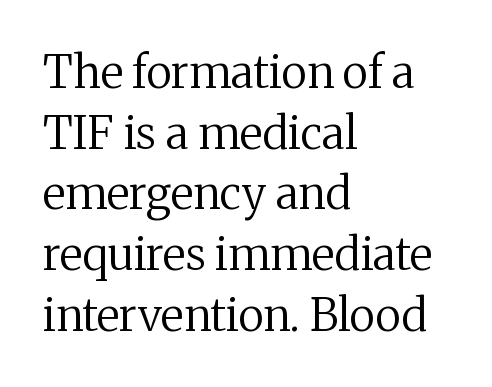
{"serif": "yes", "italic": "no", "bold": "no", "weight": "regular", "width": "normal", "stroke_contrast": "medium", "x_height": "medium", "monospaced": "no", "underline": "no", "align": "left", "line_spacing": "normal", "line_spacing_ratio": 1.35, "letter_spacing": "normal", "letter_spacing_em": 0.0, "glyph_px": 45}
